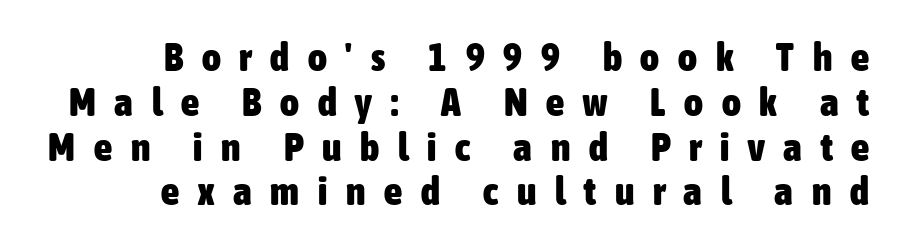
This sample uses a sans-serif face. Vertical strokes here are truly vertical. Closely set lines give the paragraph a compact silhouette. This sample has the flowing, uneven cadence of proportional lettering. Chunky letters — that's bold for sure.
